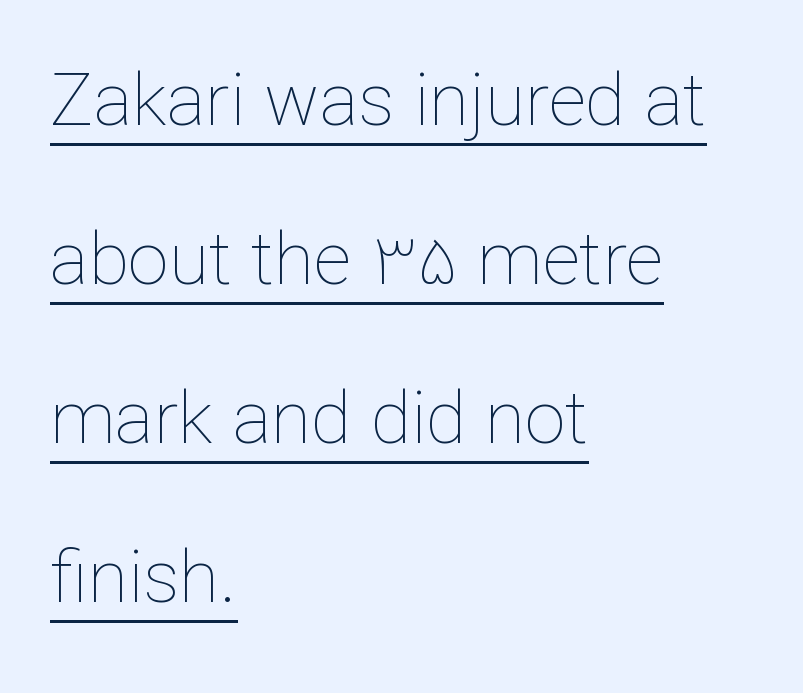
The image shows 73 px thin type, upright; set left-aligned, loose line spacing (2.18x), normal letter spacing, underlined; low stroke contrast and a medium x-height.
